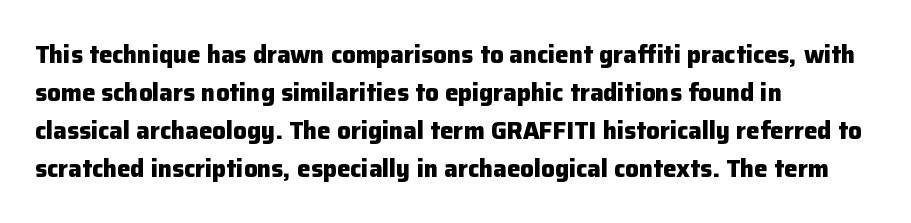
Q: Is the text bold? A: Yes.
Q: Is the text italic (slanted)? A: No, it is upright.
Q: Is the text underlined? A: No.
Q: How is the paragraph aligned? A: Left-aligned.
Q: Is the spacing between letters normal or unusually wide? A: Normal.
Q: Is the spacing between lines tight, normal or loose? A: Normal.
